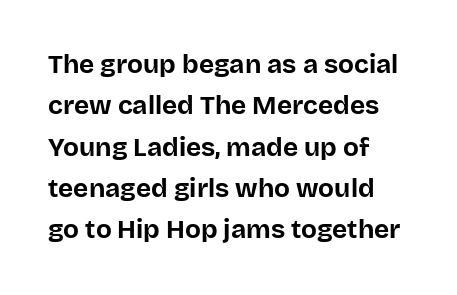
Q: Is the text bold? A: Yes.
Q: Is the text italic (slanted)? A: No, it is upright.
Q: Is the text underlined? A: No.
Q: How is the paragraph aligned? A: Left-aligned.
Q: Is the spacing between letters normal or unusually wide? A: Normal.
Q: Is the spacing between lines tight, normal or loose? A: Normal.
